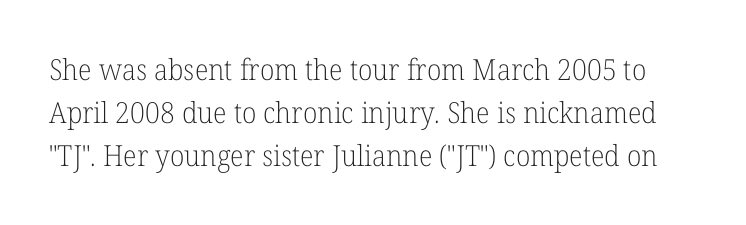
The image shows 29 px light serif type, upright; set normal line spacing (1.49x), normal letter spacing, not underlined; low stroke contrast and a medium x-height.
